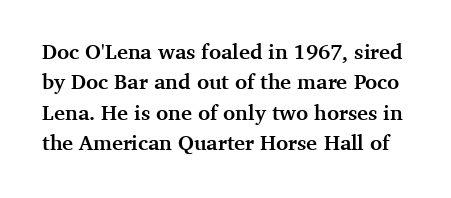
The image shows 21 px bold type, upright; set normal line spacing (1.45x), normal letter spacing, not underlined.
